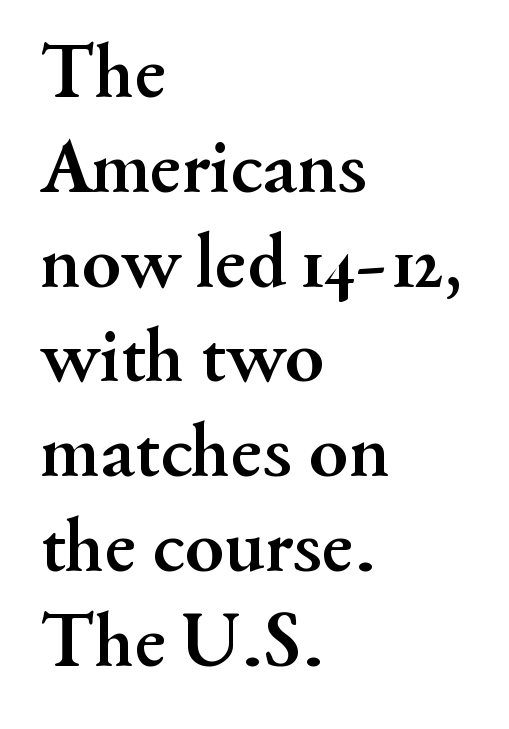
The image shows 79 px semibold serif type, upright; set left-aligned, line spacing 1.2x, normal letter spacing, not underlined; medium stroke contrast and a small x-height.
